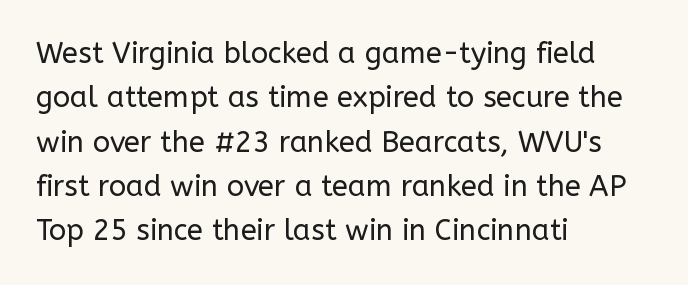
The image shows 29 px regular-weight sans-serif type, upright; set left-aligned, normal line spacing (1.53x), normal letter spacing, not underlined; low stroke contrast and a medium x-height.
